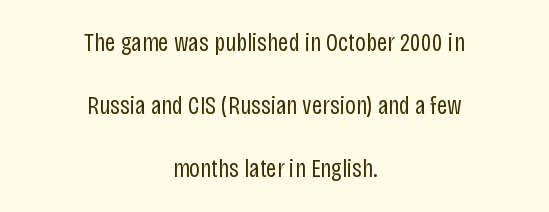
The image shows 26 px text type, upright; set centered, loose line spacing (2.43x), normal letter spacing, not underlined.
